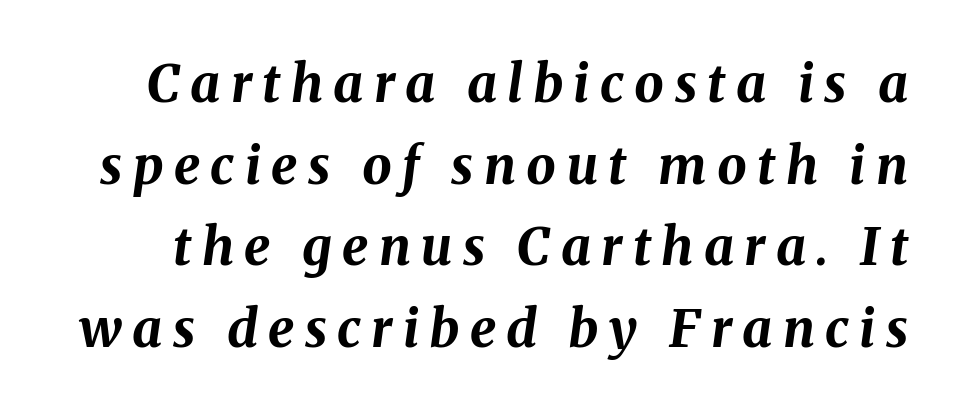
{"italic": "yes", "lean": "right", "slant_degrees": 8, "bold": "yes", "weight": "bold", "width": "normal", "stroke_contrast": "medium", "x_height": "medium", "monospaced": "no", "underline": "no", "line_spacing": "normal", "line_spacing_ratio": 1.57, "letter_spacing": "wide", "letter_spacing_em": 0.2, "glyph_px": 52}
